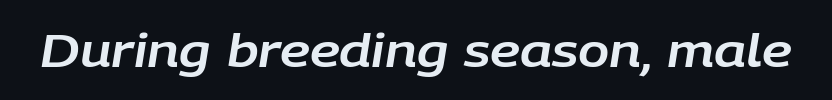
{"italic": "yes", "lean": "right", "slant_degrees": 9, "width": "normal", "stroke_contrast": "low", "x_height": "large", "monospaced": "no", "underline": "no", "letter_spacing": "normal", "letter_spacing_em": 0.0, "glyph_px": 46}
